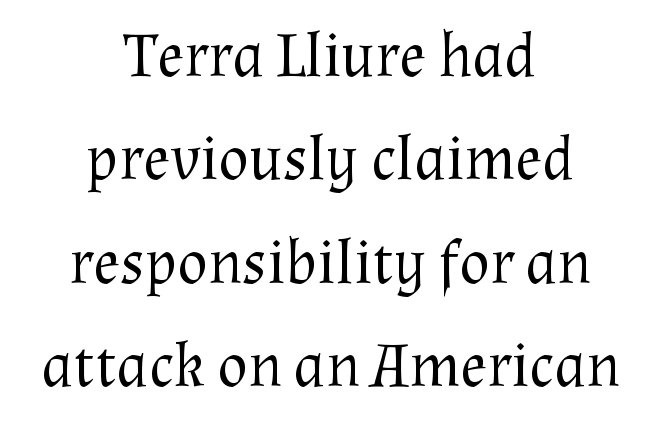
One-word summary of the alignment: center. The letters stand upright; this is a roman face. Heft: none added — not bold. Words float on clear page, feet unadorned. The designer left line spacing at the default.
